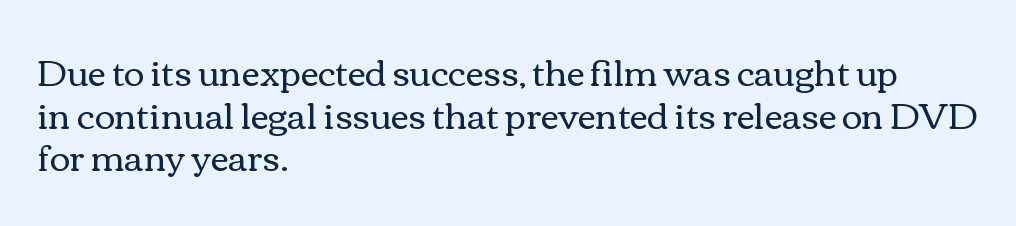
{"italic": "no", "bold": "no", "weight": "regular", "width": "wide", "stroke_contrast": "medium", "x_height": "medium", "monospaced": "no", "underline": "no", "align": "left", "line_spacing_ratio": 1.22, "letter_spacing": "normal", "letter_spacing_em": 0.0, "glyph_px": 35}
